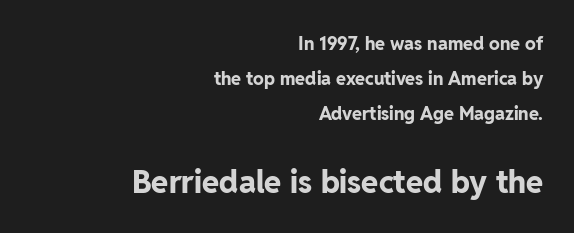
This is the regular roman posture of the typeface. Underlining? Definitely not there. Horizontal alignment here is rightward, an uncommon choice for prose. Spacing verdict: proportional, widths tailored to each character. The text was rendered using a sans face with plain stroke endings.
